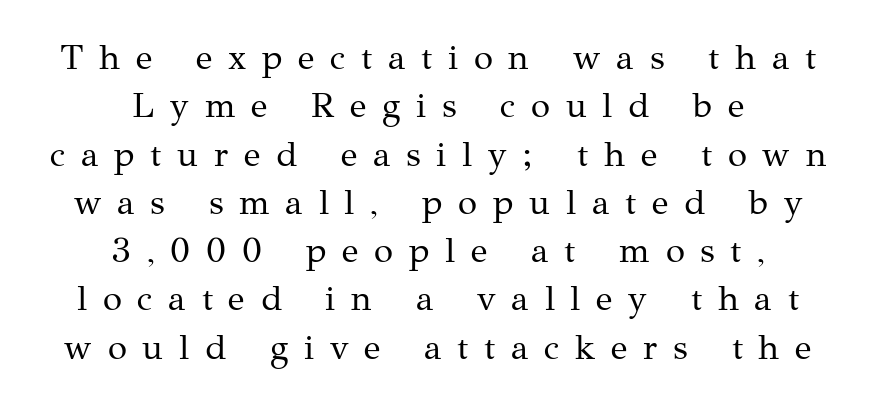
The image shows 35 px regular-weight serif type, upright; set centered, normal line spacing (1.38x), unusually wide letter spacing (+0.45 em), not underlined; medium stroke contrast and a medium x-height.
